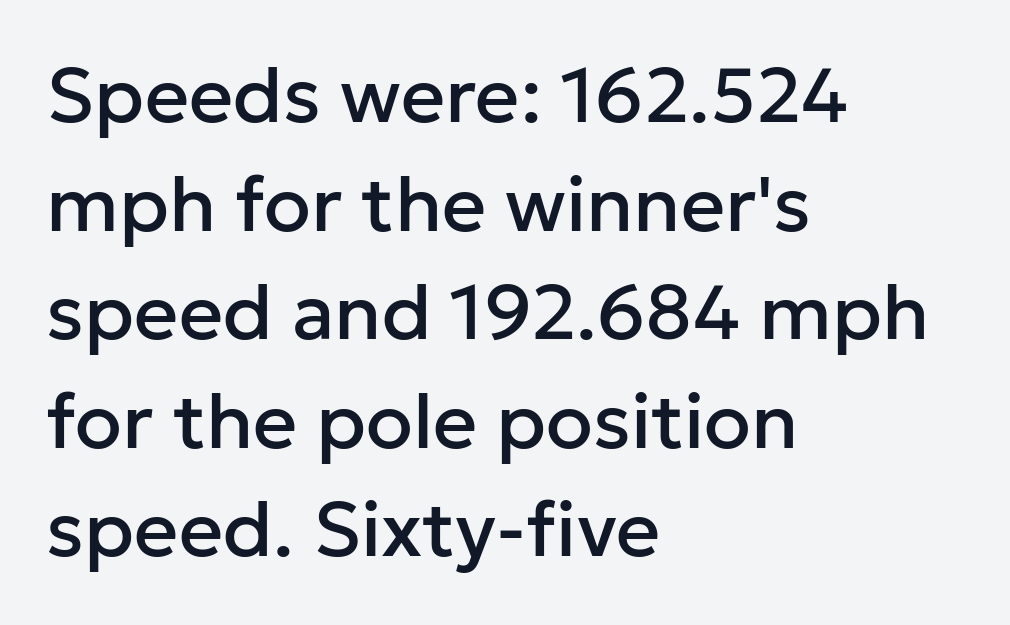
The image shows 77 px sans-serif type, upright; set left-aligned, normal line spacing (1.41x), normal letter spacing, not underlined; low stroke contrast and a medium x-height.
